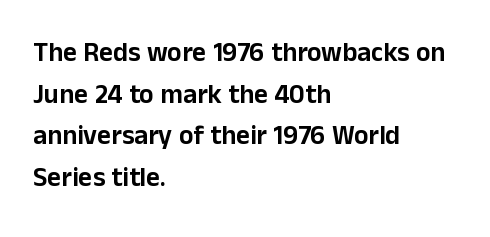
Q: Is the text italic (slanted)? A: No, it is upright.
Q: Is the text underlined? A: No.
Q: How is the paragraph aligned? A: Left-aligned.
Q: Is the spacing between letters normal or unusually wide? A: Normal.
Q: Is the spacing between lines tight, normal or loose? A: Normal.
